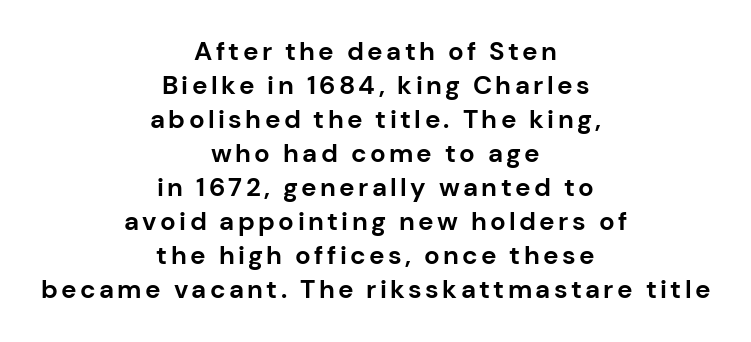
Q: Is the text bold? A: Yes.
Q: Is the text italic (slanted)? A: No, it is upright.
Q: Is the text underlined? A: No.
Q: How is the paragraph aligned? A: Centered.
Q: Is the spacing between lines tight, normal or loose? A: Normal.
